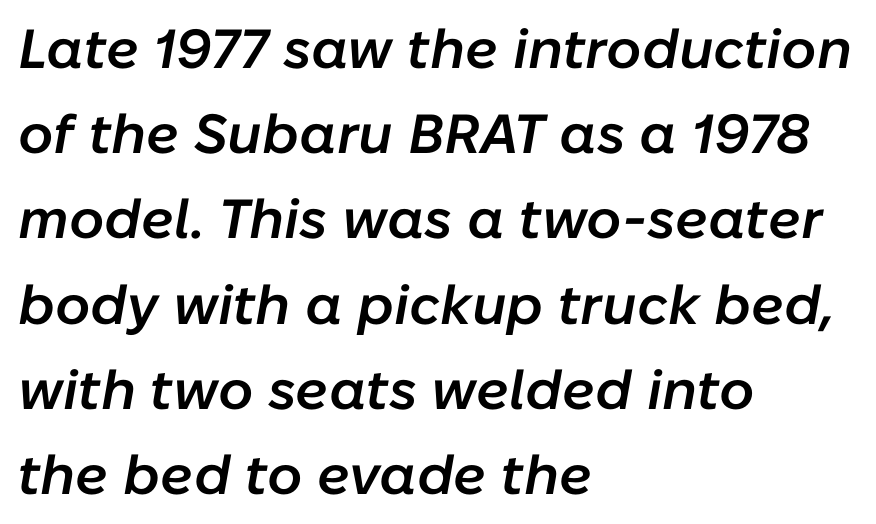
{"italic": "yes", "lean": "right", "slant_degrees": 10, "bold": "semi", "weight": "semibold", "width": "normal", "stroke_contrast": "low", "x_height": "medium", "monospaced": "no", "underline": "no", "align": "left", "line_spacing": "normal", "line_spacing_ratio": 1.55, "letter_spacing": "normal", "letter_spacing_em": 0.0, "glyph_px": 55}
